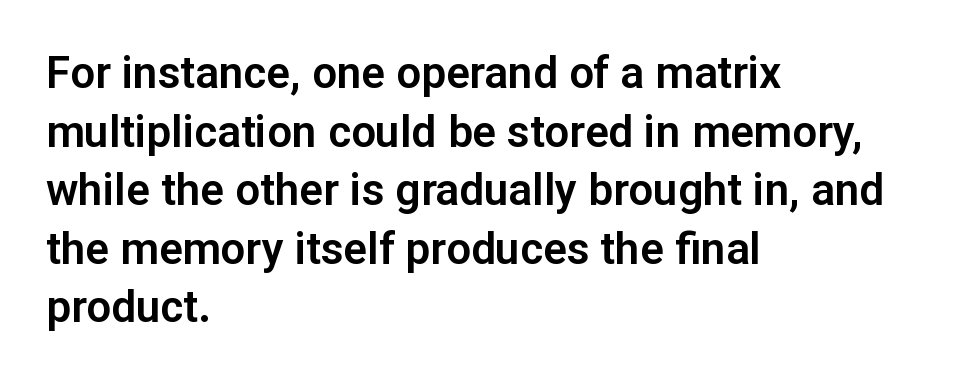
Q: Is the text italic (slanted)? A: No, it is upright.
Q: Is the typeface a serif or a sans-serif typeface? A: Sans-serif.
Q: Is the text underlined? A: No.
Q: How is the paragraph aligned? A: Left-aligned.
Q: Is the spacing between letters normal or unusually wide? A: Normal.
Q: Is the spacing between lines tight, normal or loose? A: Normal.
Q: Width (condensed, normal, or wide)? A: Normal.
Q: Stroke contrast? A: Low.
Q: x-height? A: Medium.
Q: Monospaced? A: No.
